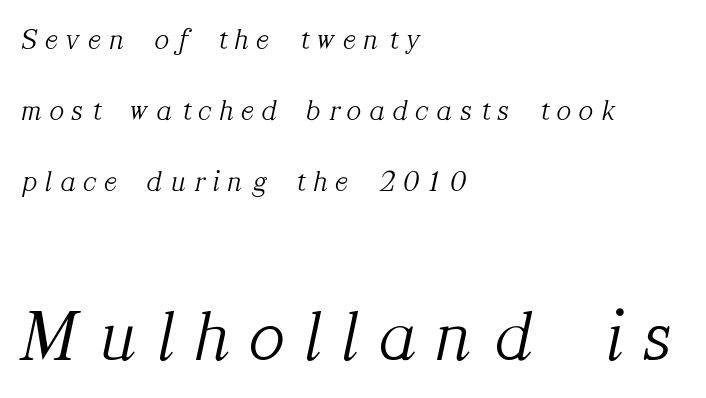
The image shows 74 px light serif type, italic (leaning right); set left-aligned, loose line spacing (2.36x), unusually wide letter spacing (+0.29 em), not underlined; the second (bottom) block is 2.47x larger; medium stroke contrast and a medium x-height.
